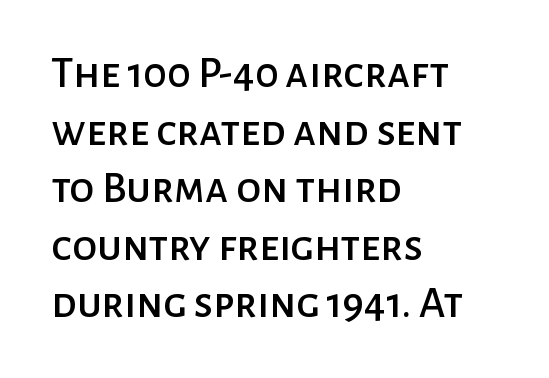
Does the lettering tilt? It doesn't — this is upright. The lines sit at an ordinary, default distance from one another. The typeface chosen for these lines omits serifs. The passage shown is typed in a proportional face where columns would drift.
